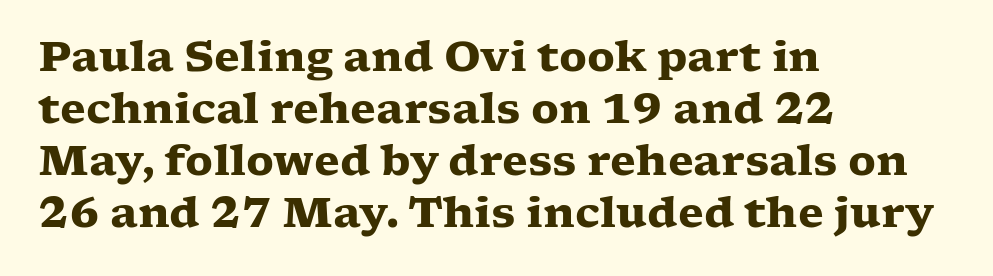
The space beneath each line is pristine and unruled. A typesetter would label this face a serif. Character widths vary here, with narrow letters taking less room than wide ones. The strokes are fattened all the way to bold.
